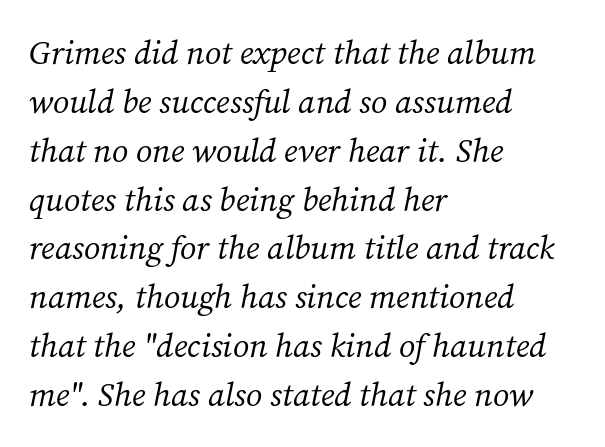
{"serif": "yes", "italic": "yes", "lean": "right", "slant_degrees": 12, "bold": "no", "weight": "regular", "width": "normal", "stroke_contrast": "medium", "x_height": "medium", "monospaced": "no", "underline": "no", "align": "left", "line_spacing": "normal", "line_spacing_ratio": 1.48, "letter_spacing": "normal", "letter_spacing_em": 0.0, "glyph_px": 33}
